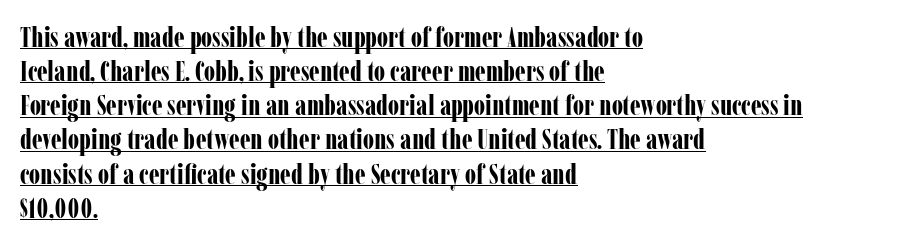
Q: Is the text bold? A: Yes.
Q: Is the text italic (slanted)? A: No, it is upright.
Q: Is the typeface a serif or a sans-serif typeface? A: Serif.
Q: Is the text underlined? A: Yes.
Q: How is the paragraph aligned? A: Left-aligned.
Q: Is the spacing between letters normal or unusually wide? A: Normal.
Q: Width (condensed, normal, or wide)? A: Condensed.
Q: Stroke contrast? A: Low.
Q: x-height? A: Medium.
Q: Monospaced? A: No.
